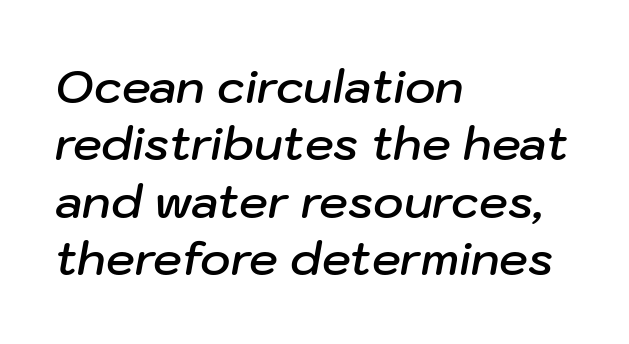
{"italic": "yes", "lean": "right", "slant_degrees": 10, "bold": "semi", "weight": "semibold", "width": "normal", "stroke_contrast": "low", "x_height": "medium", "monospaced": "no", "underline": "no", "align": "left", "line_spacing": "normal", "line_spacing_ratio": 1.25, "letter_spacing": "normal", "letter_spacing_em": 0.0, "glyph_px": 46}
